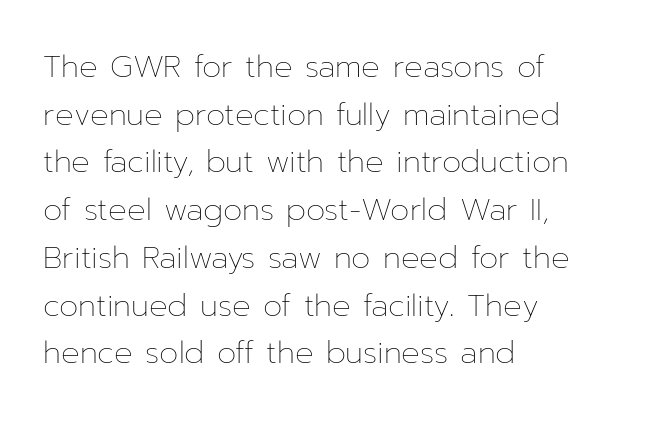
The image shows 31 px thin type, upright; set left-aligned, normal line spacing (1.54x), normal letter spacing, not underlined; low stroke contrast and a medium x-height.
